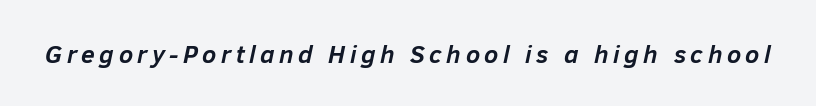
{"italic": "yes", "lean": "right", "slant_degrees": 12, "bold": "yes", "underline": "no", "glyph_px": 25}
